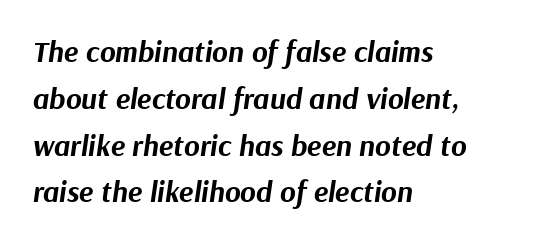
The image shows 30 px bold type, italic (leaning right); set left-aligned, normal line spacing (1.56x), normal letter spacing, not underlined; medium stroke contrast and a medium x-height.
